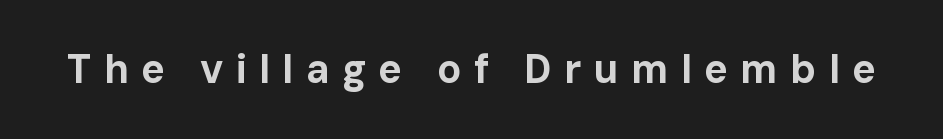
The image shows 40 px bold sans-serif type, upright; set unusually wide letter spacing (+0.31 em), not underlined; low stroke contrast and a medium x-height.
